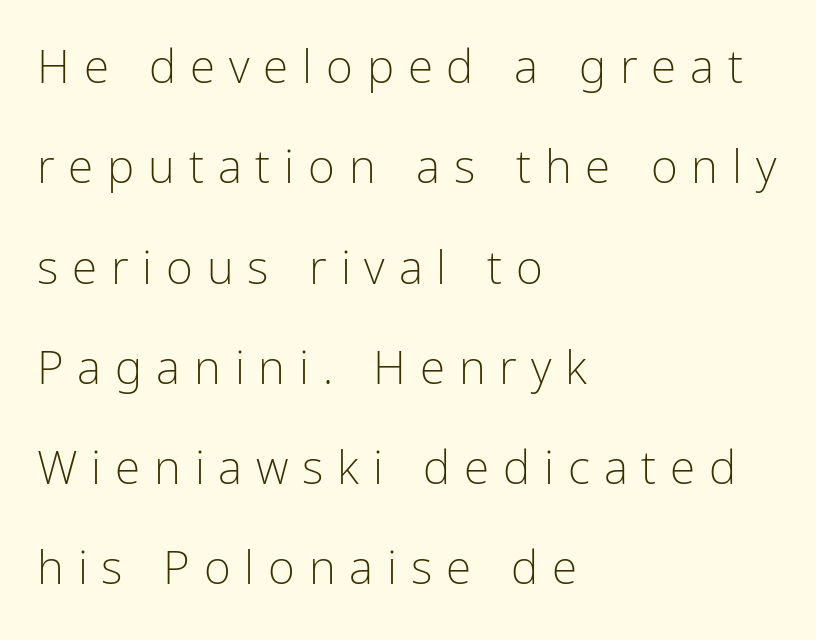
{"serif": "no", "italic": "no", "bold": "no", "weight": "light", "width": "condensed", "stroke_contrast": "low", "x_height": "medium", "monospaced": "no", "underline": "no", "align": "left", "line_spacing": "loose", "line_spacing_ratio": 2.18, "letter_spacing": "wide", "letter_spacing_em": 0.3, "glyph_px": 46}
